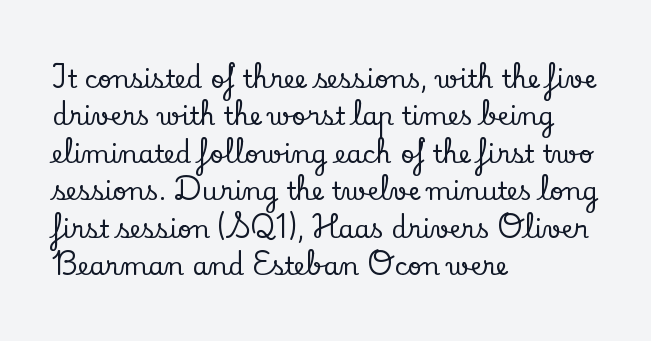
{"italic": "no", "underline": "no", "align": "left", "line_spacing": "normal", "line_spacing_ratio": 1.5, "letter_spacing": "normal", "letter_spacing_em": 0.0, "glyph_px": 25}
